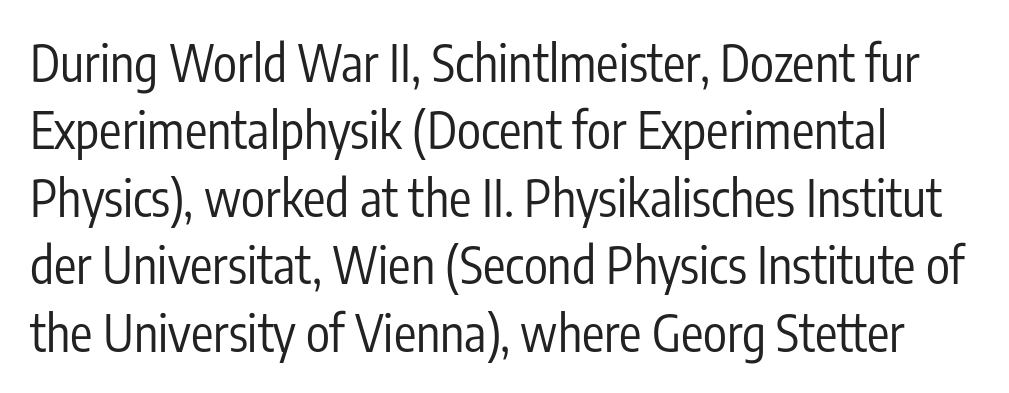
The image shows 50 px regular-weight, condensed sans-serif type, upright; set normal line spacing (1.35x), normal letter spacing, not underlined; low stroke contrast and a medium x-height.
